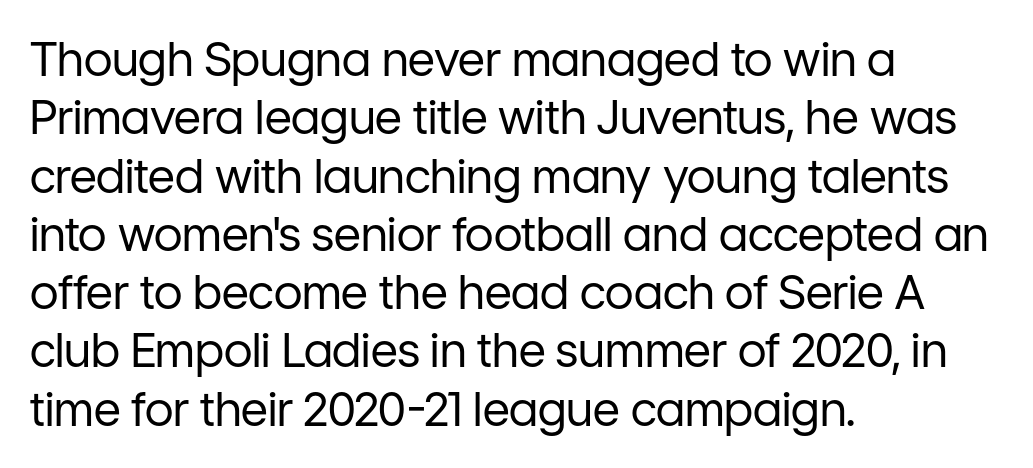
The typography opts for an upright posture over an oblique one. Clear beneath every line of the passage. Stroke mass is kept to a normal reading level or below. Letter spacing: default.
